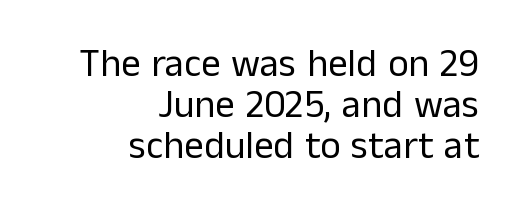
Proportional: the letters do not fall into vertical columns. Heft: none added — not bold. How would I describe the line gaps? Narrow and economical. This sample uses plain, unmodified letter spacing. The typeface chosen for these lines omits serifs. Quick note: not italic, upright.
